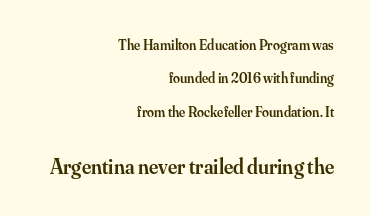
Leftover space on each line is placed entirely before the opening word. Rule under the text: the space is simply empty. Regarding leading, the lines here are spaced well apart. Set as a demibold, roughly 600 on the weight scale.
